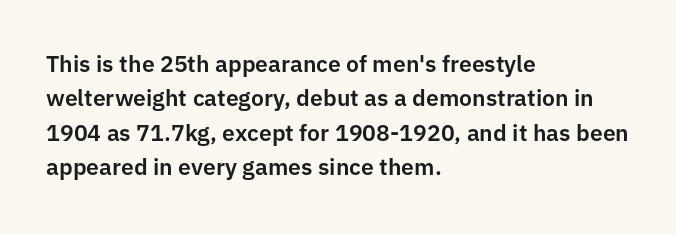
If you drew a ruler down the left edge, every line would touch it. Any mark beneath the type? The region is blank. Vertical spacing — default. It's the straight-up-and-down kind of type.
